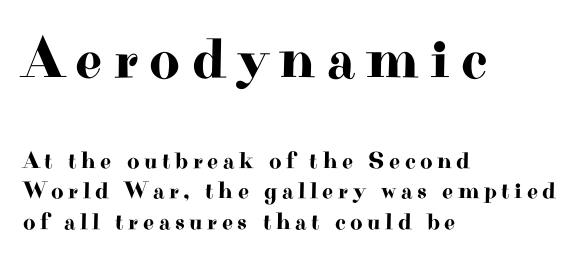
Q: Is the text italic (slanted)? A: No, it is upright.
Q: Is the typeface a serif or a sans-serif typeface? A: Serif.
Q: Is the text underlined? A: No.
Q: How is the paragraph aligned? A: Left-aligned.
Q: Is the spacing between lines tight, normal or loose? A: Normal.
Q: Which block of text is set in a larger size, the first (top) or the second (bottom)? A: The first (top) one.
Q: Width (condensed, normal, or wide)? A: Wide.
Q: Stroke contrast? A: High.
Q: x-height? A: Small.
Q: Monospaced? A: No.
